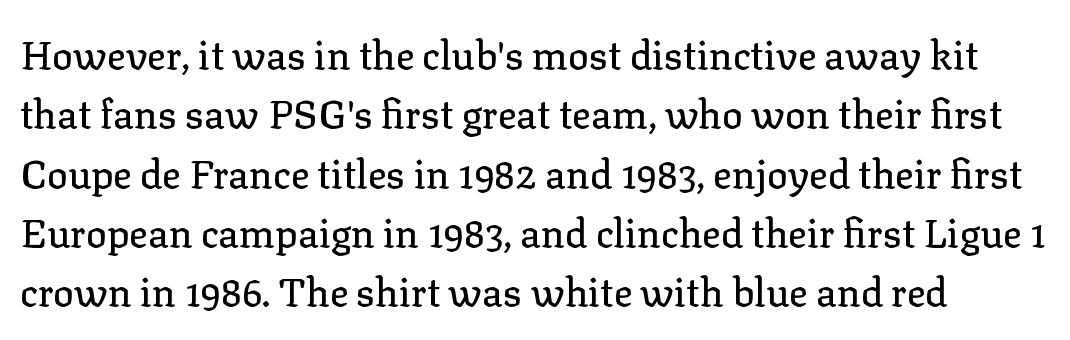
{"serif": "yes", "italic": "no", "width": "normal", "stroke_contrast": "low", "x_height": "medium", "monospaced": "no", "underline": "no", "line_spacing": "normal", "line_spacing_ratio": 1.52, "letter_spacing": "normal", "letter_spacing_em": 0.0, "glyph_px": 39}
